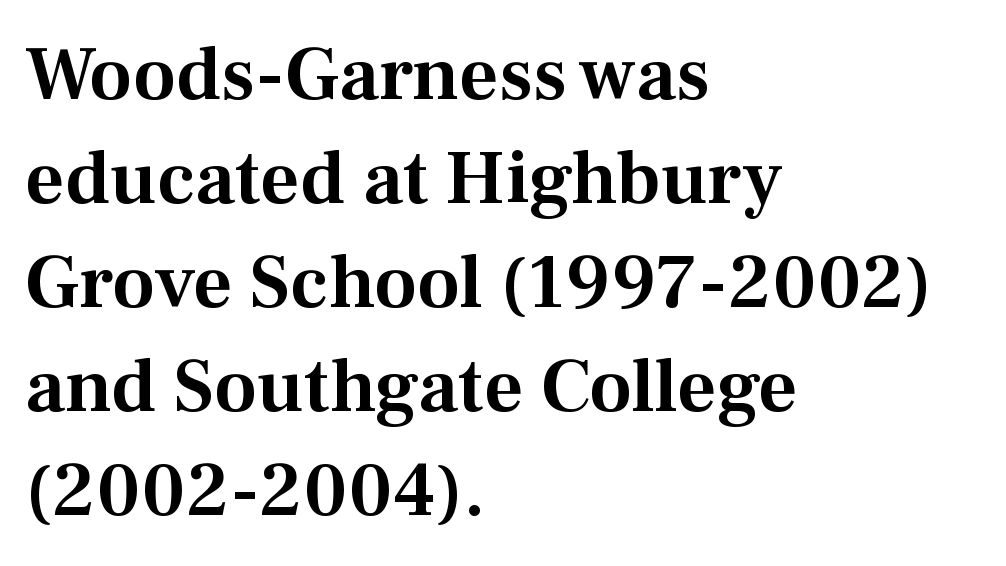
Q: Is the text italic (slanted)? A: No, it is upright.
Q: Is the typeface a serif or a sans-serif typeface? A: Serif.
Q: Is the text underlined? A: No.
Q: How is the paragraph aligned? A: Left-aligned.
Q: Is the spacing between letters normal or unusually wide? A: Normal.
Q: Is the spacing between lines tight, normal or loose? A: Normal.
Q: Width (condensed, normal, or wide)? A: Normal.
Q: Stroke contrast? A: Medium.
Q: x-height? A: Medium.
Q: Monospaced? A: No.
